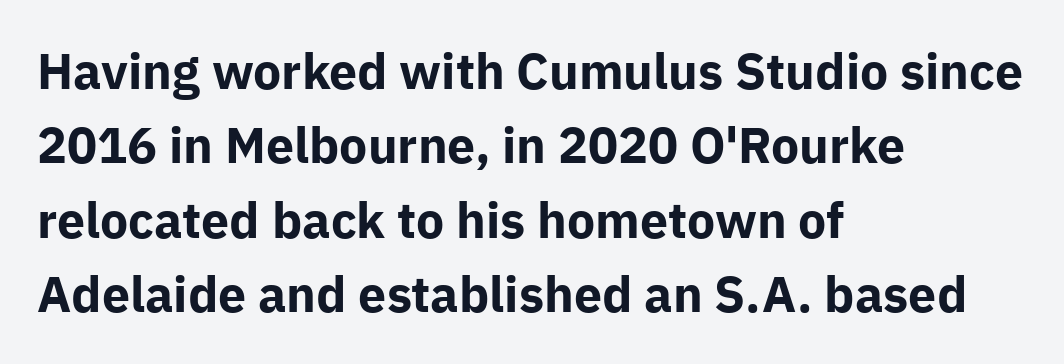
Default kerning and tracking; the words read as compact shapes. To sum up the face: it is a sans, with no serifs. The passage shown is typed in a proportional face where columns would drift. These lines sit exactly where default settings would place them.
